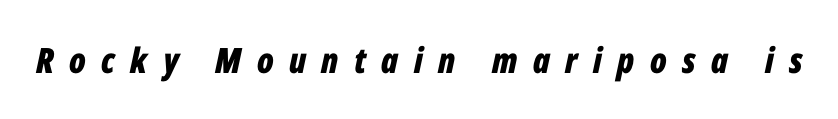
{"italic": "yes", "lean": "right", "slant_degrees": 12, "bold": "yes", "weight": "bold", "width": "condensed", "stroke_contrast": "low", "x_height": "medium", "monospaced": "no", "underline": "no", "letter_spacing": "wide", "letter_spacing_em": 0.44, "glyph_px": 35}
